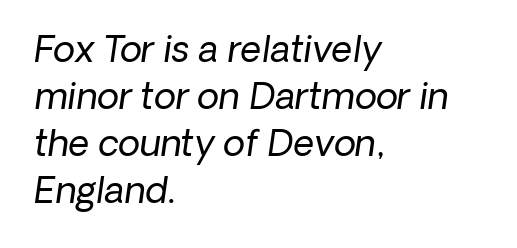
The image shows 36 px regular-weight sans-serif type; set left-aligned, normal line spacing (1.31x), normal letter spacing, not underlined; low stroke contrast and a medium x-height.
